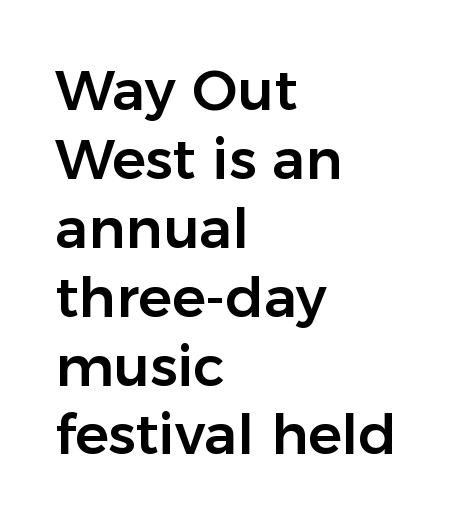
{"serif": "no", "italic": "no", "width": "normal", "stroke_contrast": "low", "x_height": "medium", "monospaced": "no", "underline": "no", "align": "left", "line_spacing_ratio": 1.23, "letter_spacing": "normal", "letter_spacing_em": 0.0, "glyph_px": 56}
